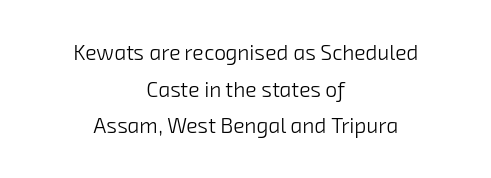
The image shows 21 px text type; set centered, line spacing 1.74x, normal letter spacing, not underlined.
